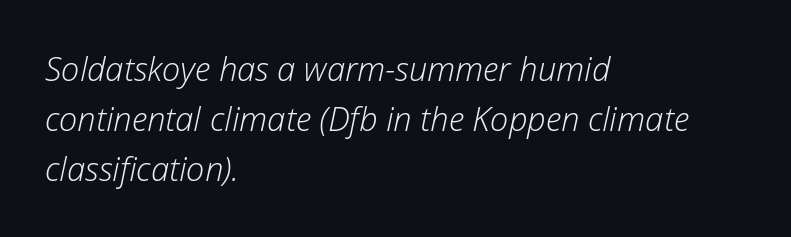
Every character sits at an angle, as italics do. The weight tops out at a normal text grade. Tracking value appears to be zero — textbook default spacing. Looks like regular typesetting: each glyph gets only the width it needs.
